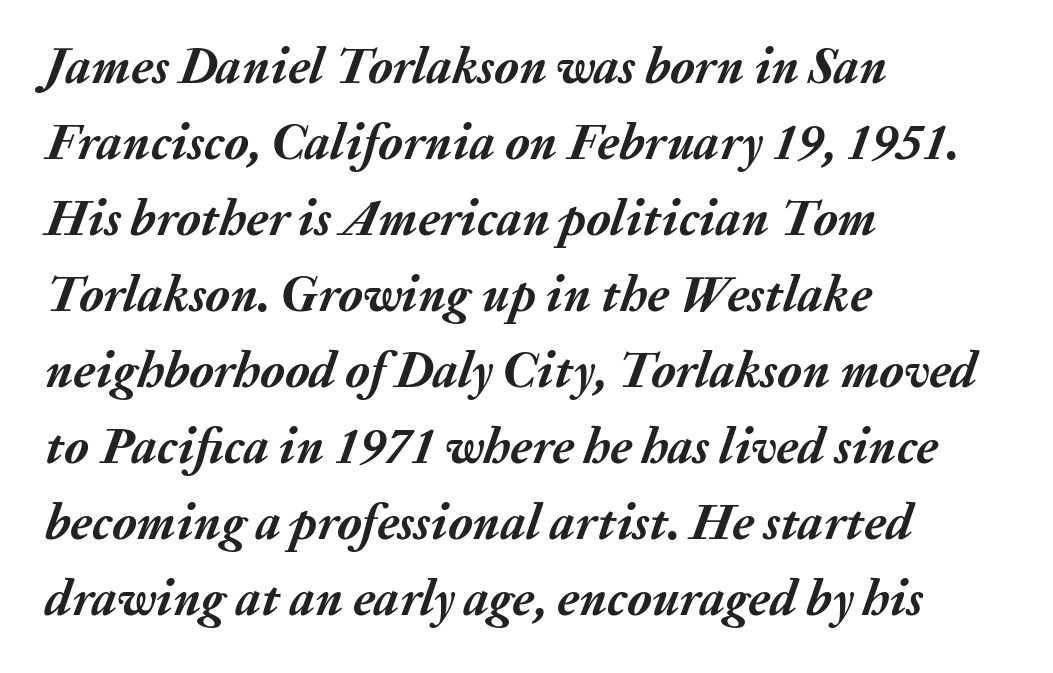
Q: Is the text bold? A: Yes.
Q: Is the text italic (slanted)? A: Yes, it leans right by about 20 degrees.
Q: Is the text underlined? A: No.
Q: How is the paragraph aligned? A: Left-aligned.
Q: Is the spacing between letters normal or unusually wide? A: Normal.
Q: Is the spacing between lines tight, normal or loose? A: Normal.
Q: Width (condensed, normal, or wide)? A: Normal.
Q: Stroke contrast? A: Medium.
Q: x-height? A: Medium.
Q: Monospaced? A: No.
